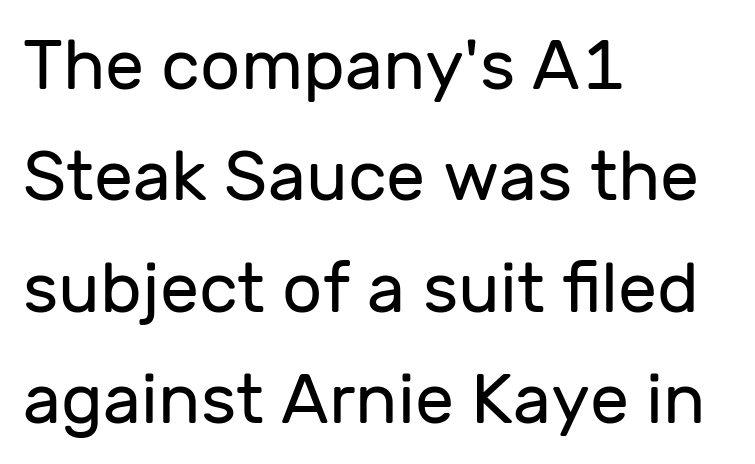
Vertical strokes here are truly vertical. Here the glyphs are tracked normally, forming tight word shapes. Rows of type keep a routine distance in the vertical direction. Stem width sits at or under what a default text font uses.
